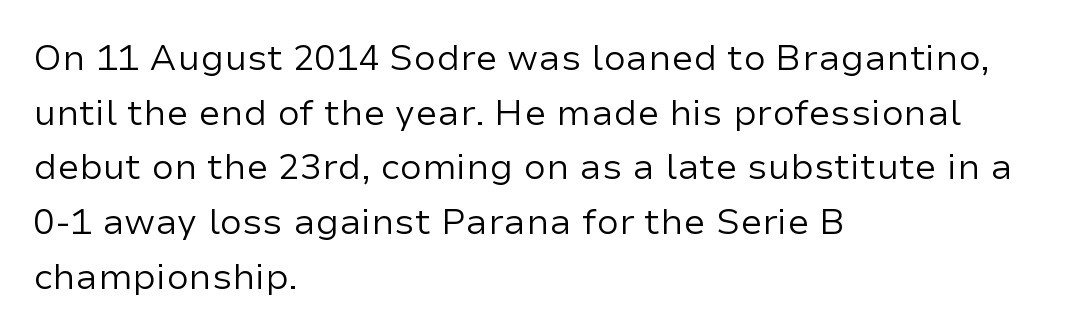
{"serif": "no", "italic": "no", "bold": "no", "weight": "regular", "width": "normal", "stroke_contrast": "low", "x_height": "medium", "monospaced": "no", "underline": "no", "align": "left", "line_spacing": "normal", "line_spacing_ratio": 1.52, "letter_spacing": "normal", "letter_spacing_em": 0.0, "glyph_px": 36}
